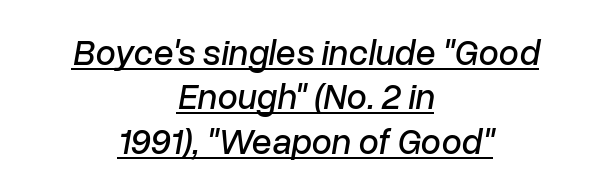
A rule runs beneath these lines of type. Italic? Definitely — the glyphs are oblique. Each line is balanced around a shared central axis. These lines keep a tight, regular rhythm from letter to letter. Do the characters align in a grid? No, the font is proportional.
